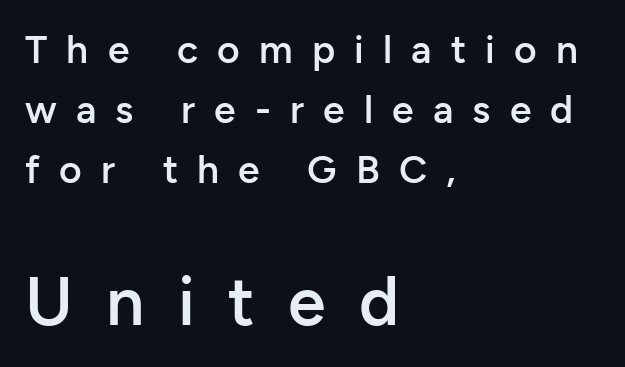
The image shows 68 px semibold sans-serif type, upright; set left-aligned, normal line spacing (1.54x), unusually wide letter spacing (+0.49 em), not underlined; the second (bottom) block is 1.74x larger; low stroke contrast and a medium x-height.
